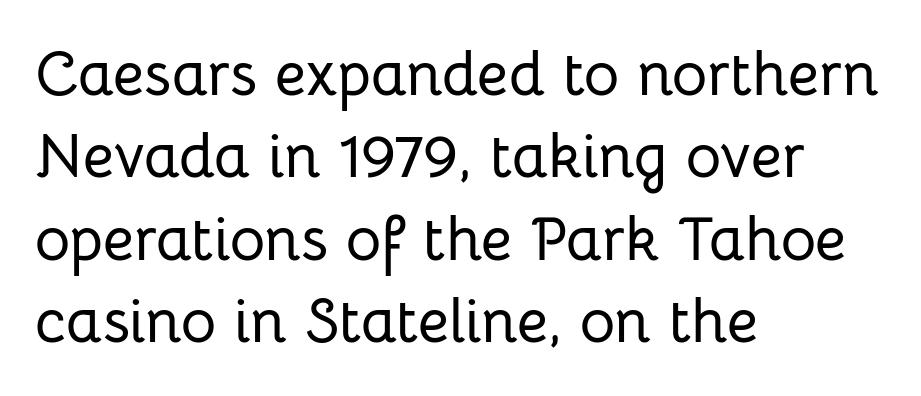
{"serif": "no", "italic": "no", "width": "normal", "stroke_contrast": "low", "x_height": "medium", "monospaced": "no", "underline": "no", "align": "left", "line_spacing": "normal", "line_spacing_ratio": 1.35, "letter_spacing": "normal", "letter_spacing_em": 0.0, "glyph_px": 61}
